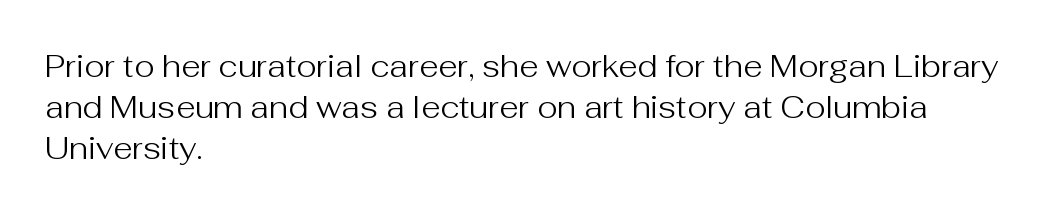
{"serif": "no", "italic": "no", "bold": "no", "weight": "regular", "width": "normal", "stroke_contrast": "medium", "x_height": "medium", "monospaced": "no", "underline": "no", "align": "left", "line_spacing": "normal", "line_spacing_ratio": 1.33, "letter_spacing": "normal", "letter_spacing_em": 0.0, "glyph_px": 31}
